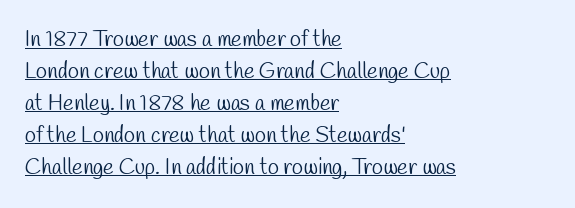
Q: Is the text bold? A: No.
Q: Is the text underlined? A: Yes.
Q: How is the paragraph aligned? A: Left-aligned.
Q: Is the spacing between letters normal or unusually wide? A: Normal.
Q: Is the spacing between lines tight, normal or loose? A: Normal.
